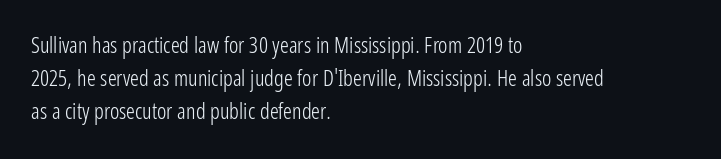
{"italic": "no", "bold": "no", "underline": "no", "align": "left", "line_spacing": "normal", "line_spacing_ratio": 1.49, "letter_spacing": "normal", "letter_spacing_em": 0.0, "glyph_px": 22}
